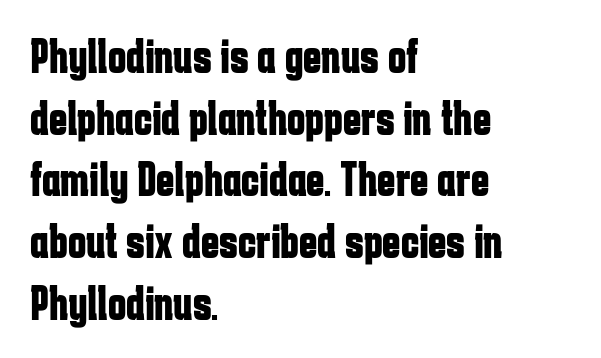
Q: Is the text bold? A: Yes.
Q: Is the text italic (slanted)? A: No, it is upright.
Q: Is the typeface a serif or a sans-serif typeface? A: Sans-serif.
Q: Is the text underlined? A: No.
Q: How is the paragraph aligned? A: Left-aligned.
Q: Is the spacing between letters normal or unusually wide? A: Normal.
Q: Is the spacing between lines tight, normal or loose? A: Normal.
Q: Width (condensed, normal, or wide)? A: Condensed.
Q: Stroke contrast? A: Low.
Q: x-height? A: Medium.
Q: Monospaced? A: No.
